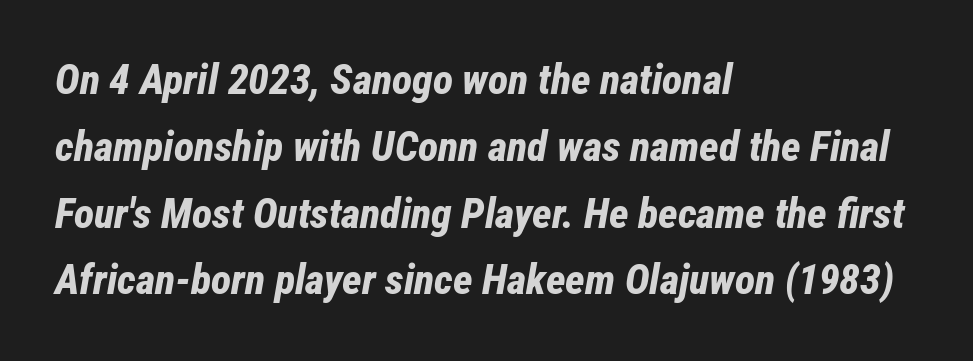
Slanted lettering throughout. Does the weight exceed regular? Yes, all the way to bold. Look at the tracking — it's just the regular setting, nothing added. The lines sit at an ordinary, default distance from one another. A bare baseline throughout the passage. Here the designer chose a conventional face with non-uniform glyph widths.
